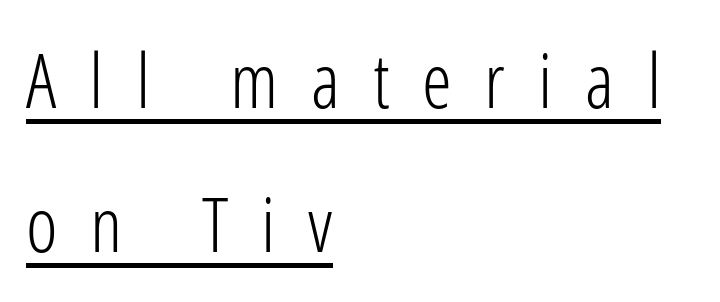
Q: Is the text bold? A: No.
Q: Is the text italic (slanted)? A: No, it is upright.
Q: Is the typeface a serif or a sans-serif typeface? A: Sans-serif.
Q: Is the text underlined? A: Yes.
Q: How is the paragraph aligned? A: Left-aligned.
Q: Is the spacing between letters normal or unusually wide? A: Unusually wide.
Q: Is the spacing between lines tight, normal or loose? A: Loose.
Q: Width (condensed, normal, or wide)? A: Condensed.
Q: Stroke contrast? A: Low.
Q: x-height? A: Medium.
Q: Monospaced? A: No.
